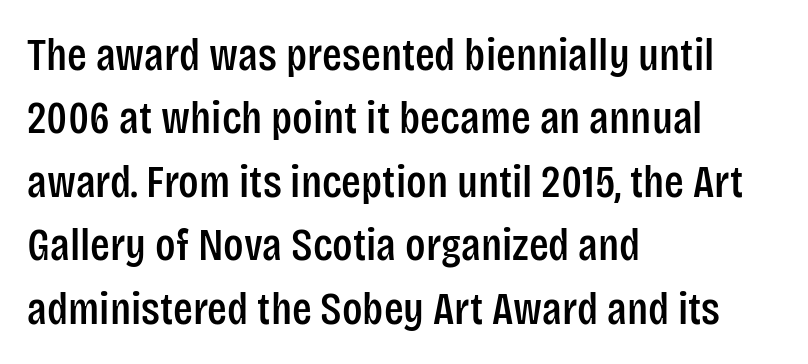
If you drew a line through each stem, it would be perfectly vertical. Caption: multi-line text, flush left, ragged right. Standard letterfit; no display-style spreading of the glyphs. Nothing sits at the stroke ends, so this counts as sans-serif.
